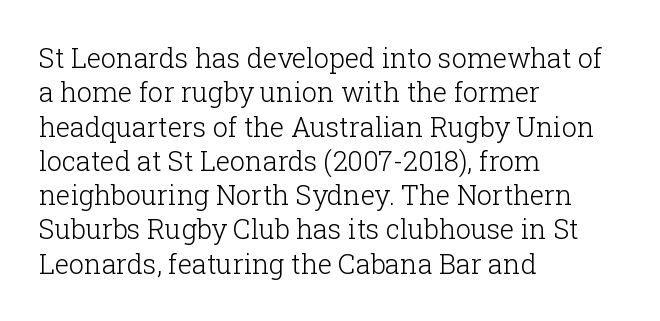
The letterforms sit at book weight or below. Honestly, the letter spacing is just normal — you wouldn't notice it. The type sits square on the baseline with zero lean. Unmarked baselines from the first word to the last. The text block is weighted toward the left margin, trailing off unevenly rightward. The designer left line spacing at the default.
